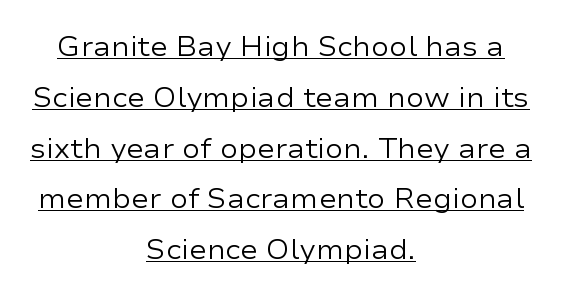
{"italic": "no", "bold": "no", "underline": "yes", "align": "center", "line_spacing_ratio": 1.88, "letter_spacing": "normal", "letter_spacing_em": 0.0, "glyph_px": 27}
